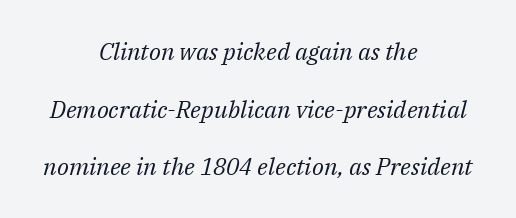
Q: Is the text bold? A: No.
Q: Is the text italic (slanted)? A: Yes, it leans right by about 14 degrees.
Q: Is the text underlined? A: No.
Q: How is the paragraph aligned? A: Centered.
Q: Is the spacing between letters normal or unusually wide? A: Normal.
Q: Is the spacing between lines tight, normal or loose? A: Loose.
